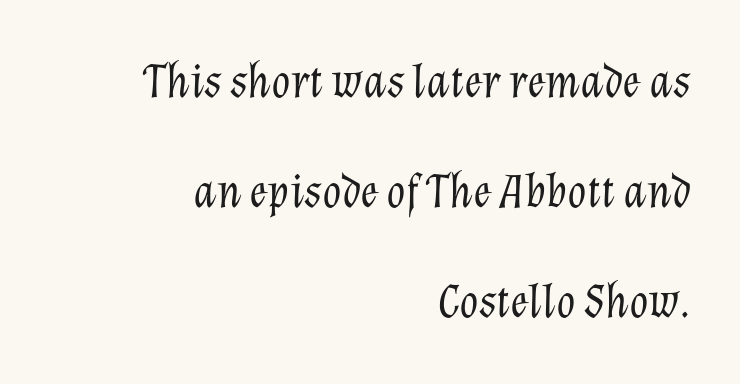
The typesetter chose a ragged-left arrangement here. Do the characters align in a grid? No, the font is proportional. Anything drawn beneath the words? Only blank space. Nothing heavy about these letters — not bold at all. This sample uses an oblique cut, with every glyph tilted off the vertical. You could fit nearly another row in the gap between these rows.
